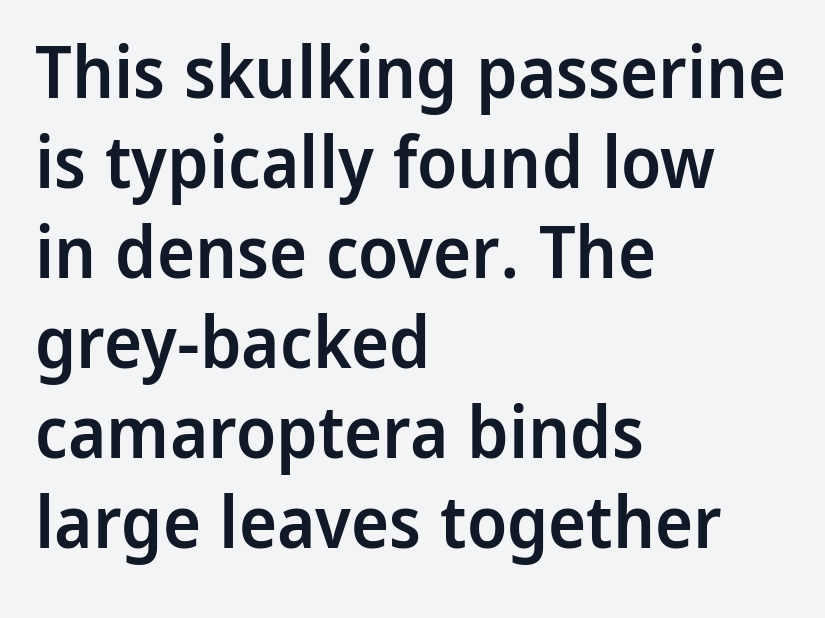
Q: Is the text bold? A: Semi-bold.
Q: Is the text italic (slanted)? A: No, it is upright.
Q: Is the typeface a serif or a sans-serif typeface? A: Sans-serif.
Q: Is the text underlined? A: No.
Q: How is the paragraph aligned? A: Left-aligned.
Q: Is the spacing between letters normal or unusually wide? A: Normal.
Q: Is the spacing between lines tight, normal or loose? A: Normal.
Q: Width (condensed, normal, or wide)? A: Normal.
Q: Stroke contrast? A: Low.
Q: x-height? A: Medium.
Q: Monospaced? A: No.
